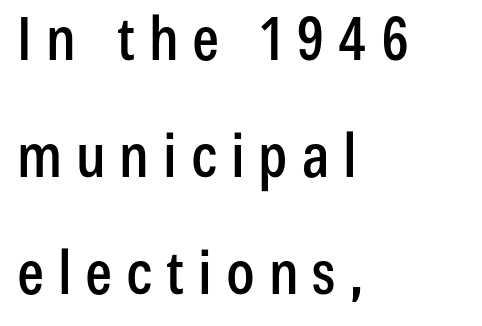
{"serif": "no", "italic": "no", "width": "condensed", "stroke_contrast": "low", "x_height": "medium", "monospaced": "no", "underline": "no", "align": "left", "line_spacing": "loose", "line_spacing_ratio": 1.95, "letter_spacing": "wide", "letter_spacing_em": 0.23, "glyph_px": 60}
